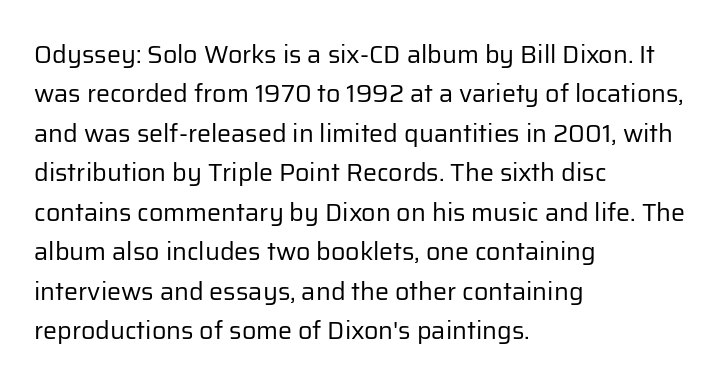
{"italic": "no", "bold": "no", "underline": "no", "align": "left", "line_spacing": "normal", "line_spacing_ratio": 1.58, "letter_spacing": "normal", "letter_spacing_em": 0.0, "glyph_px": 25}
